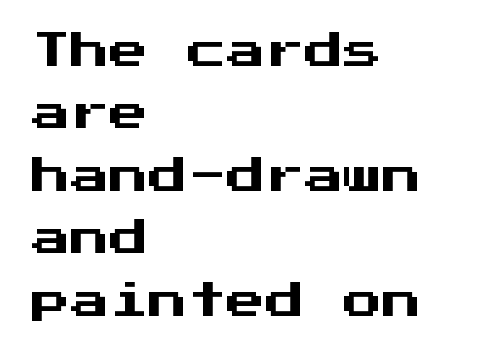
The image shows 39 px sans-serif type, upright, monospaced; set left-aligned, normal line spacing (1.6x), normal letter spacing, not underlined; medium stroke contrast and a medium x-height.
